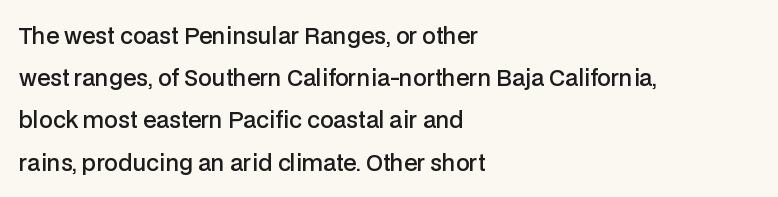
The image shows 22 px text type, upright; set left-aligned, loose line spacing (1.92x), normal letter spacing, not underlined.
